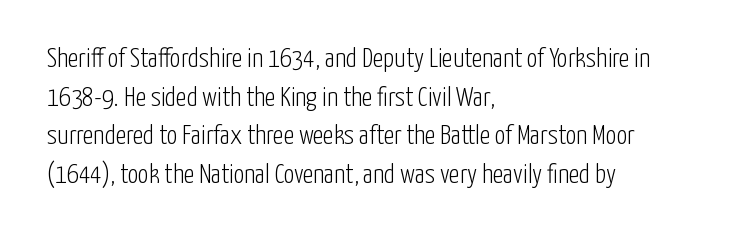
{"italic": "no", "bold": "no", "underline": "no", "align": "left", "line_spacing": "normal", "line_spacing_ratio": 1.43, "letter_spacing": "normal", "letter_spacing_em": 0.0, "glyph_px": 27}
